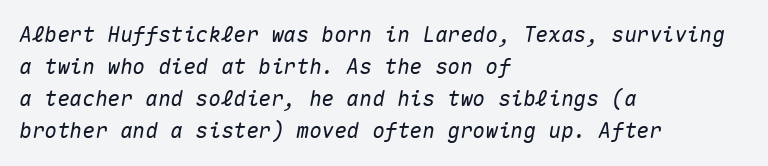
{"italic": "yes", "lean": "right", "slant_degrees": 10, "underline": "no", "align": "left", "line_spacing": "normal", "line_spacing_ratio": 1.53, "letter_spacing": "normal", "letter_spacing_em": 0.0, "glyph_px": 21}
